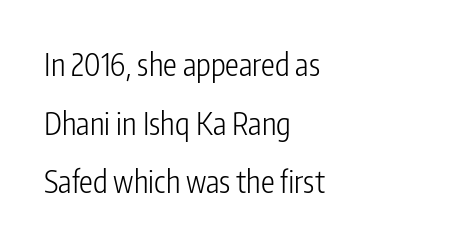
Observe the absence of serifs on each vertical stroke in this sample. The paragraph has a hard left edge and a soft right edge. These lines are rendered in a variable-pitch font. Lines of text with bare space underneath. Ascenders rise straight up at ninety degrees.
